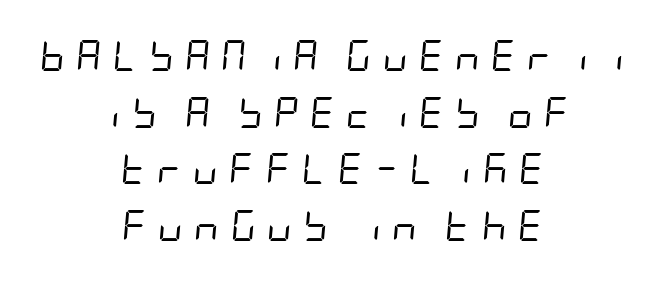
{"italic": "yes", "lean": "right", "slant_degrees": 5, "bold": "no", "weight": "regular", "width": "condensed", "stroke_contrast": "low", "x_height": "large", "underline": "no", "align": "center", "line_spacing_ratio": 1.83, "letter_spacing": "wide", "letter_spacing_em": 0.35, "glyph_px": 31}
